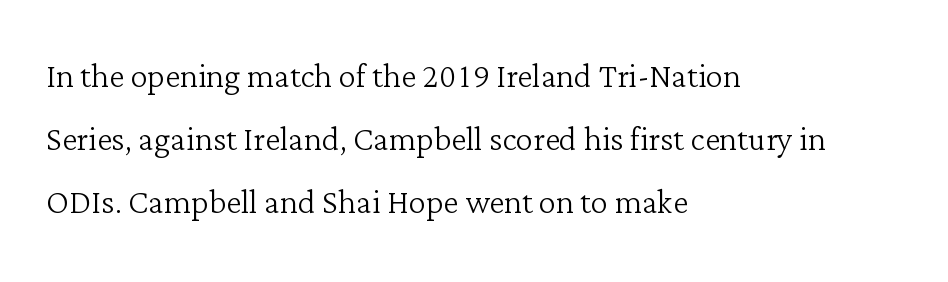
The image shows 43 px light serif type, upright; set left-aligned, normal line spacing (1.47x), normal letter spacing, not underlined; low stroke contrast and a medium x-height.
